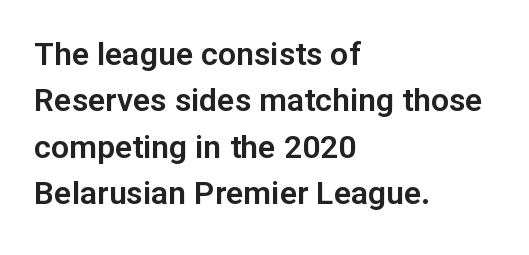
The image shows 32 px sans-serif type, upright; set left-aligned, normal line spacing (1.45x), normal letter spacing, not underlined; low stroke contrast and a medium x-height.
